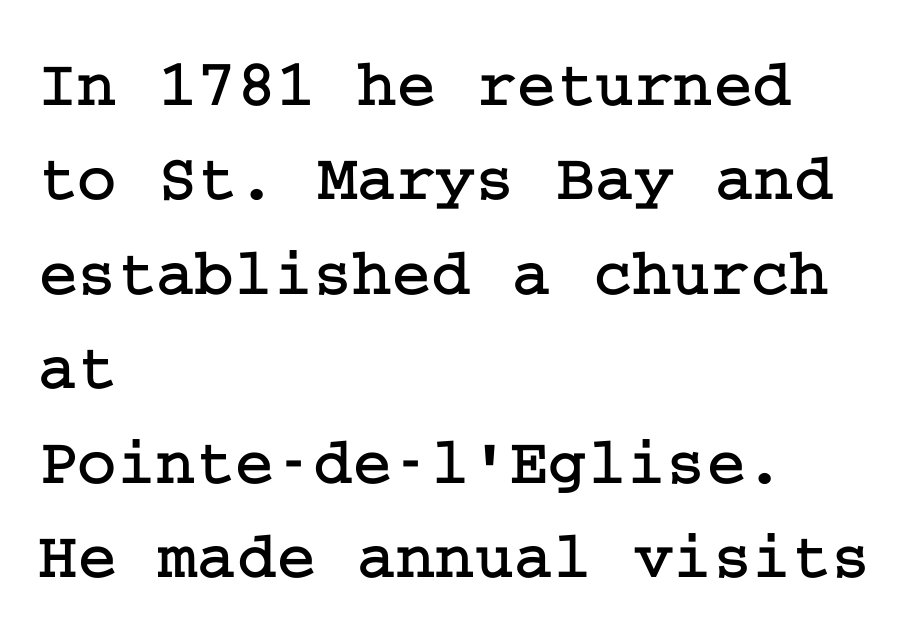
{"serif": "yes", "italic": "no", "width": "normal", "stroke_contrast": "low", "x_height": "medium", "underline": "no", "align": "left", "line_spacing": "normal", "line_spacing_ratio": 1.41, "letter_spacing": "normal", "letter_spacing_em": 0.0, "glyph_px": 67}
